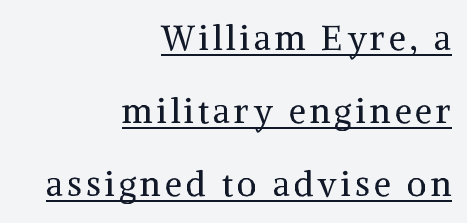
{"serif": "yes", "italic": "no", "bold": "no", "weight": "regular", "width": "normal", "stroke_contrast": "medium", "x_height": "medium", "monospaced": "no", "underline": "yes", "align": "right", "line_spacing": "loose", "line_spacing_ratio": 2.15, "glyph_px": 34}
